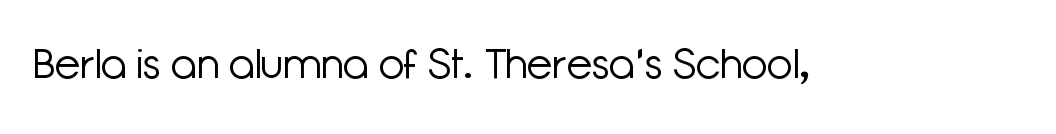
{"serif": "no", "italic": "no", "bold": "no", "weight": "light", "width": "normal", "stroke_contrast": "low", "x_height": "medium", "monospaced": "no", "underline": "no", "letter_spacing": "normal", "letter_spacing_em": 0.0, "glyph_px": 42}
